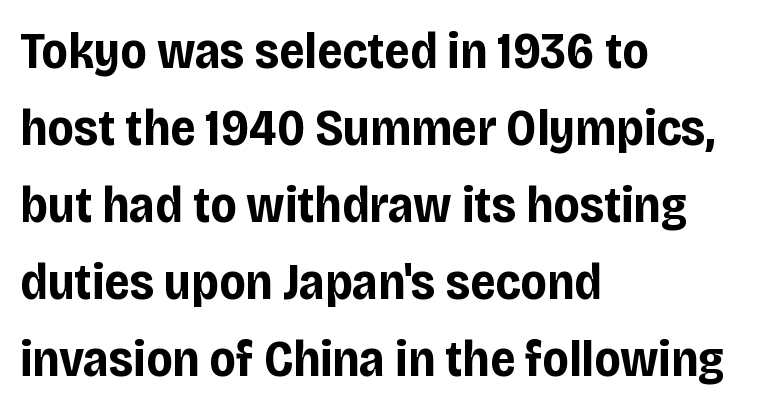
Type without underlining. Honestly, the row spacing looks completely unremarkable. Standard letterfit; no display-style spreading of the glyphs. Nope, no serifs anywhere on these letters.
